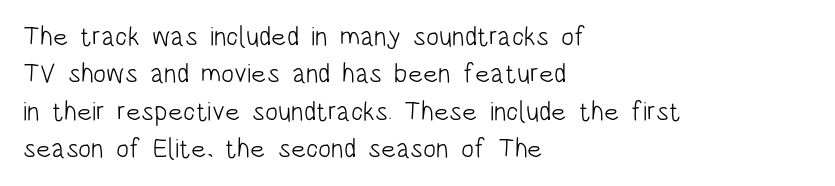
The image shows 27 px text type, upright; set left-aligned, normal line spacing (1.38x), normal letter spacing, not underlined.
